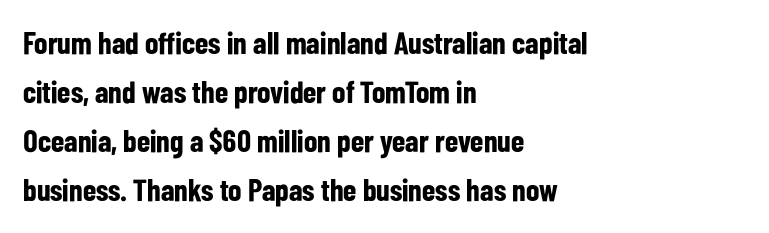
Stroke thickness is high; the sample reads as a true bold. Is there much room between lines? A standard amount, neither cramped nor airy. These lines were composed using upright roman letters. A typesetter would call this zero additional tracking. Proportional: the letters do not fall into vertical columns.
